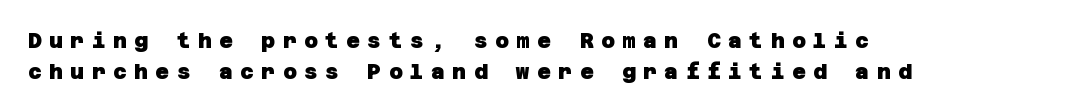
The horizontal fit of the characters is loose and conspicuously gappy. Reading down the column, the eye jumps a familiar distance to each next line. Teacher's note: observe the even left margin — that is flush-left alignment. Only glyphs here, with clear space below each row. Weight: bold.
